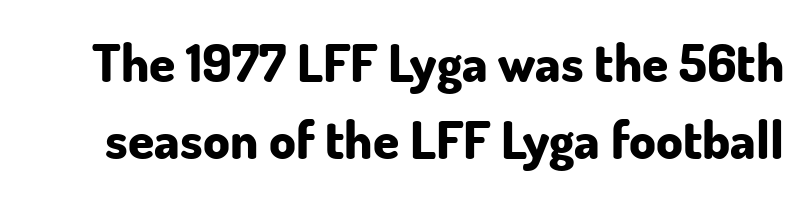
The image shows 53 px bold sans-serif type, upright; set normal line spacing (1.45x), normal letter spacing, not underlined; low stroke contrast and a small x-height.
